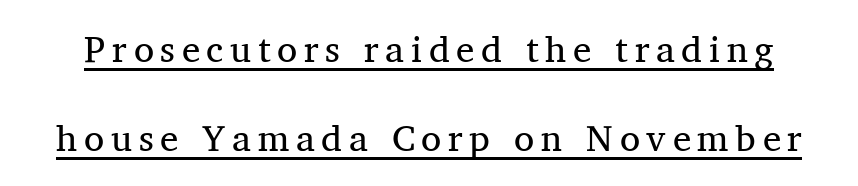
Every character sits straight up, as roman type does. Horizontal bands of white between lines are thick stripes. Serifs: yes, visible at the terminals of the letterforms. Varying glyph widths throughout — classic text-font behaviour. Unbolded letterforms with no extra heft. The specimen includes a rule beneath the text block's lines.
